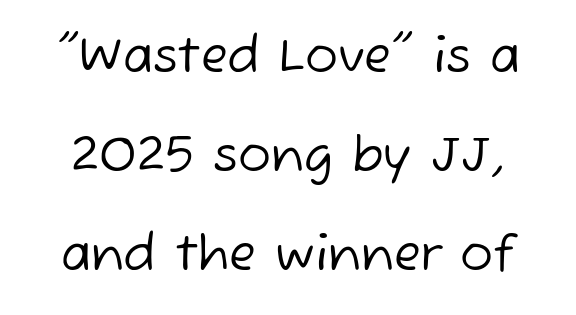
A typesetter would label this face a sans. Tracking value appears to be zero — textbook default spacing. The rendering uses natural spacing where letterforms have individual widths. The passage shown is not bold in any degree.
